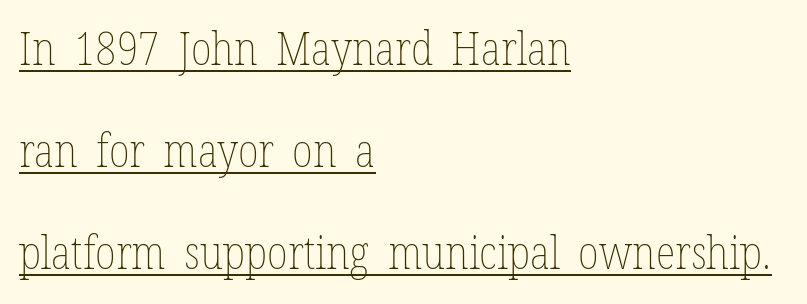
Q: Is the text bold? A: No.
Q: Is the text italic (slanted)? A: No, it is upright.
Q: Is the text underlined? A: Yes.
Q: How is the paragraph aligned? A: Left-aligned.
Q: Is the spacing between letters normal or unusually wide? A: Normal.
Q: Is the spacing between lines tight, normal or loose? A: Loose.
Q: Width (condensed, normal, or wide)? A: Condensed.
Q: Stroke contrast? A: Low.
Q: x-height? A: Medium.
Q: Monospaced? A: No.
